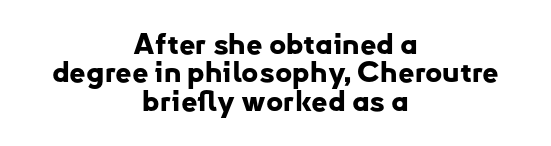
The image shows 29 px bold sans-serif type, upright; set centered, tight line spacing (0.98x), normal letter spacing, not underlined; low stroke contrast and a small x-height.
